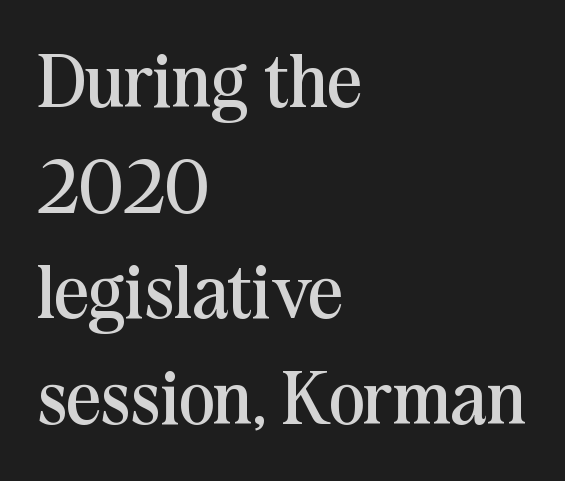
{"serif": "yes", "italic": "no", "bold": "no", "weight": "regular", "width": "normal", "stroke_contrast": "medium", "x_height": "medium", "monospaced": "no", "underline": "no", "align": "left", "line_spacing": "normal", "line_spacing_ratio": 1.41, "letter_spacing": "normal", "letter_spacing_em": 0.0, "glyph_px": 75}
